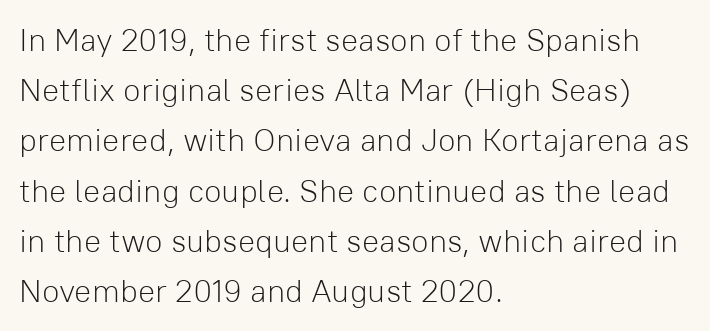
{"serif": "no", "italic": "no", "bold": "no", "weight": "light", "width": "normal", "stroke_contrast": "low", "x_height": "medium", "monospaced": "no", "underline": "no", "align": "left", "line_spacing": "normal", "line_spacing_ratio": 1.57, "letter_spacing": "normal", "letter_spacing_em": 0.0, "glyph_px": 32}
